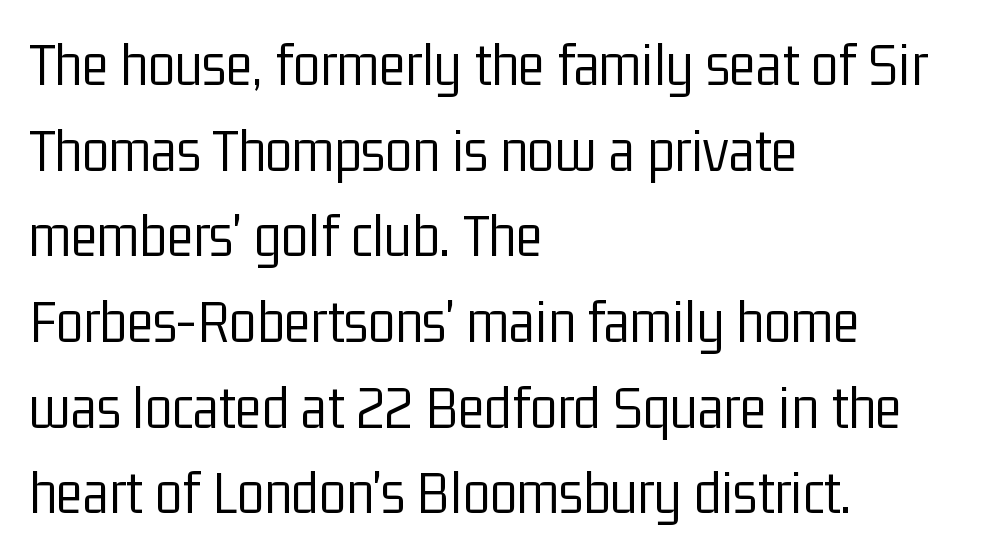
The letters look calm and open, with moderate or lighter stems. The rendering anchors every line to the left-hand side. This is the regular roman posture of the typeface. A bare baseline throughout the passage. The rendering uses a moderate line-height, typical for paragraphs.
